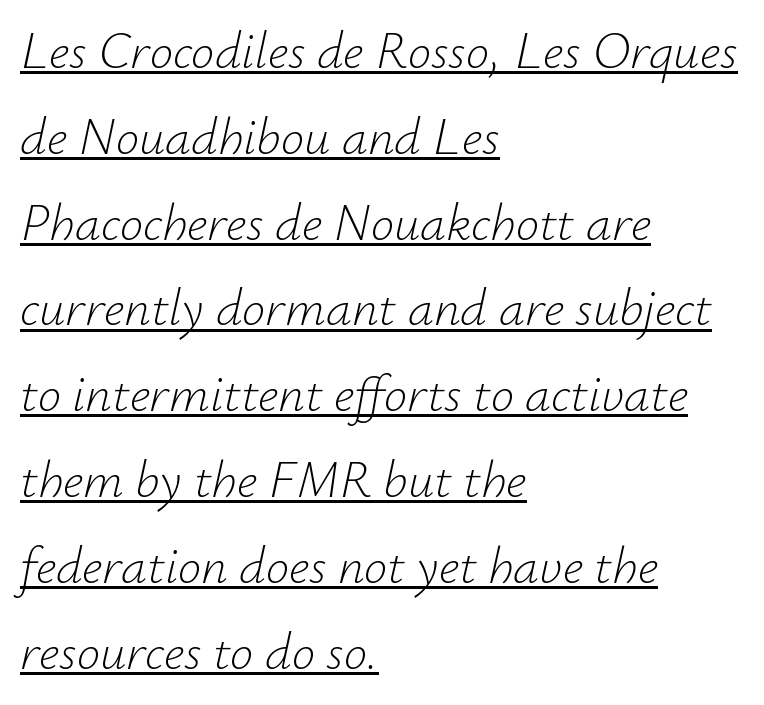
{"italic": "yes", "lean": "right", "slant_degrees": 12, "bold": "no", "weight": "light", "width": "normal", "stroke_contrast": "low", "x_height": "small", "monospaced": "no", "underline": "yes", "align": "left", "line_spacing": "normal", "line_spacing_ratio": 1.65, "letter_spacing": "normal", "letter_spacing_em": 0.0, "glyph_px": 52}
